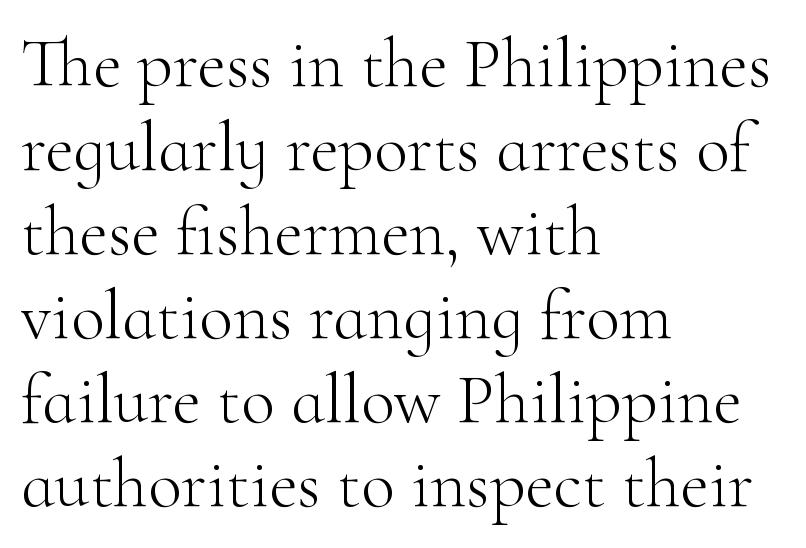
{"serif": "yes", "italic": "no", "bold": "no", "weight": "light", "width": "normal", "stroke_contrast": "high", "x_height": "small", "monospaced": "no", "underline": "no", "align": "left", "line_spacing_ratio": 1.2, "letter_spacing": "normal", "letter_spacing_em": 0.0, "glyph_px": 70}
